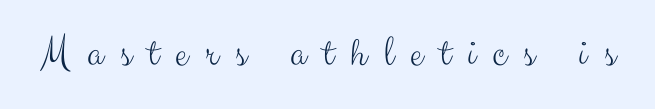
Q: Is the text bold? A: No.
Q: Is the text italic (slanted)? A: Yes.
Q: Is the typeface a serif or a sans-serif typeface? A: Sans-serif.
Q: Is the text underlined? A: No.
Q: Is the spacing between letters normal or unusually wide? A: Unusually wide.
Q: Width (condensed, normal, or wide)? A: Normal.
Q: Stroke contrast? A: Medium.
Q: x-height? A: Small.
Q: Monospaced? A: No.
